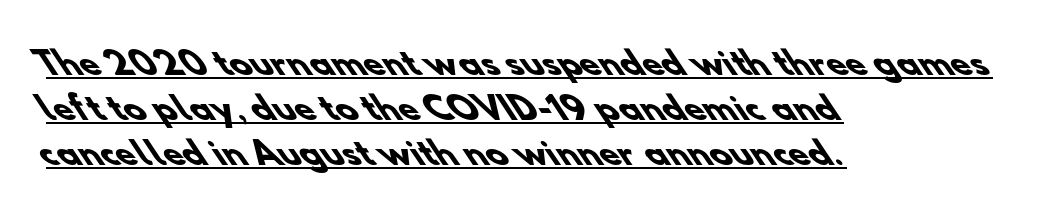
{"serif": "no", "bold": "yes", "weight": "heavy", "width": "normal", "stroke_contrast": "low", "x_height": "small", "monospaced": "no", "underline": "yes", "align": "left", "line_spacing": "normal", "line_spacing_ratio": 1.41, "letter_spacing": "normal", "letter_spacing_em": 0.0, "glyph_px": 32}
